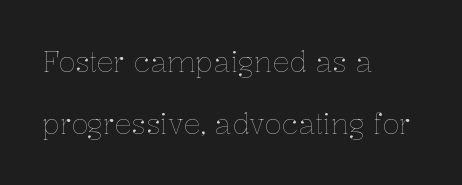
No word sits above an underline. Heft: none added — not bold. A roman cut, with each character standing at attention. If you drew a ruler down the left edge, every line would touch it.
